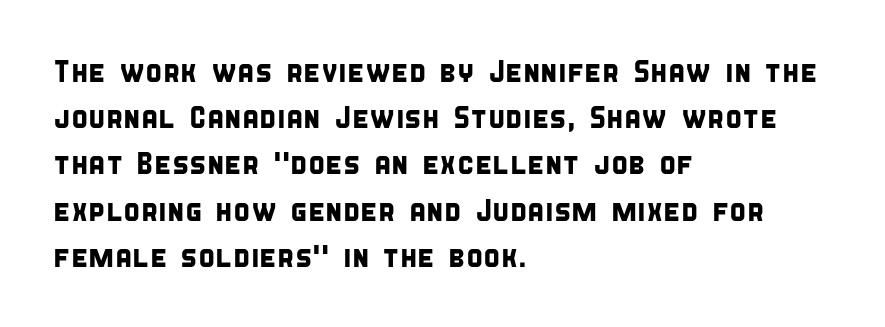
The image shows 31 px condensed sans-serif type; set left-aligned, normal line spacing (1.49x), normal letter spacing, not underlined; low stroke contrast and a large x-height.
